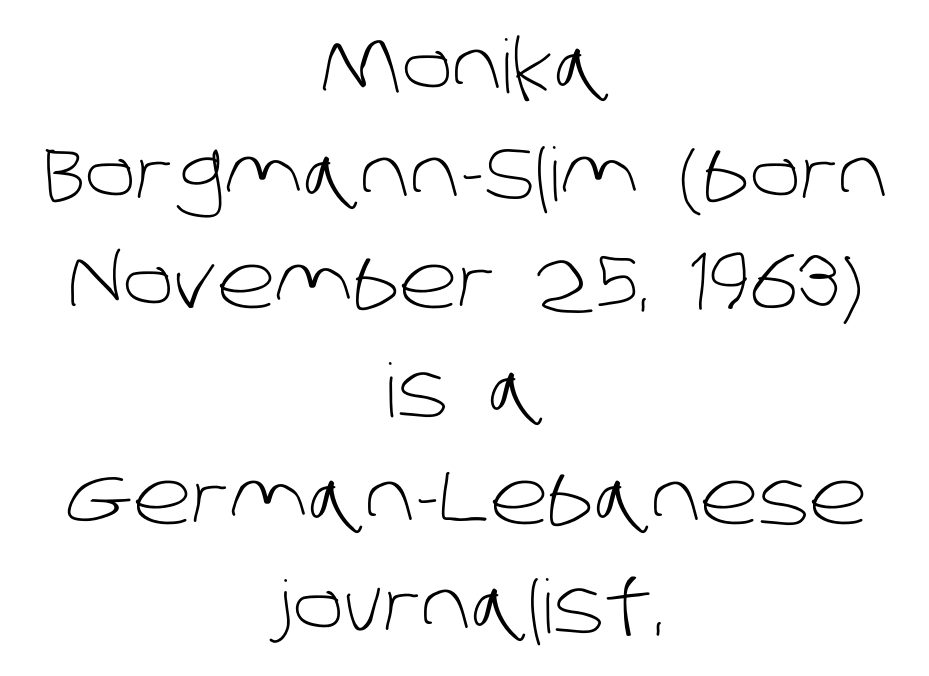
The image shows 74 px light sans-serif type; set centered, normal line spacing (1.46x), normal letter spacing, not underlined; low stroke contrast and a large x-height.
